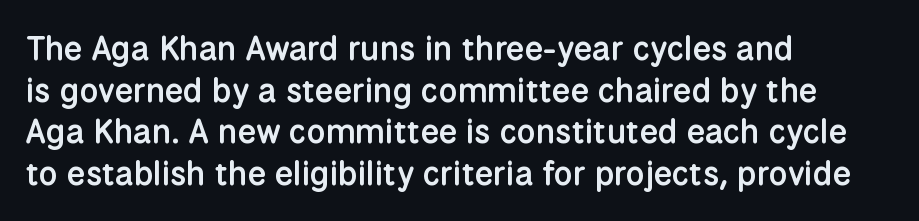
The image shows 33 px semibold sans-serif type, upright; set left-aligned, normal line spacing (1.26x), normal letter spacing, not underlined; low stroke contrast and a medium x-height.
